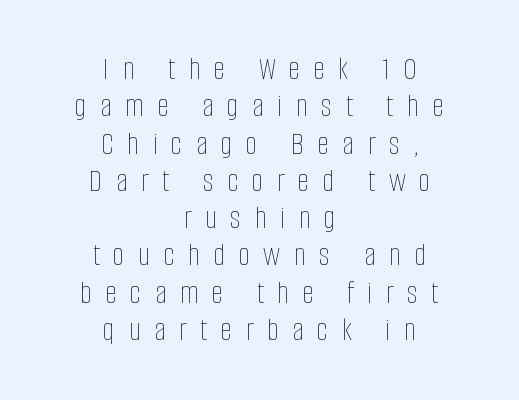
Q: Is the text bold? A: No.
Q: Is the text italic (slanted)? A: No, it is upright.
Q: Is the text underlined? A: No.
Q: How is the paragraph aligned? A: Centered.
Q: Is the spacing between letters normal or unusually wide? A: Unusually wide.
Q: Is the spacing between lines tight, normal or loose? A: Tight.
Q: Width (condensed, normal, or wide)? A: Condensed.
Q: Stroke contrast? A: Low.
Q: x-height? A: Large.
Q: Monospaced? A: No.
